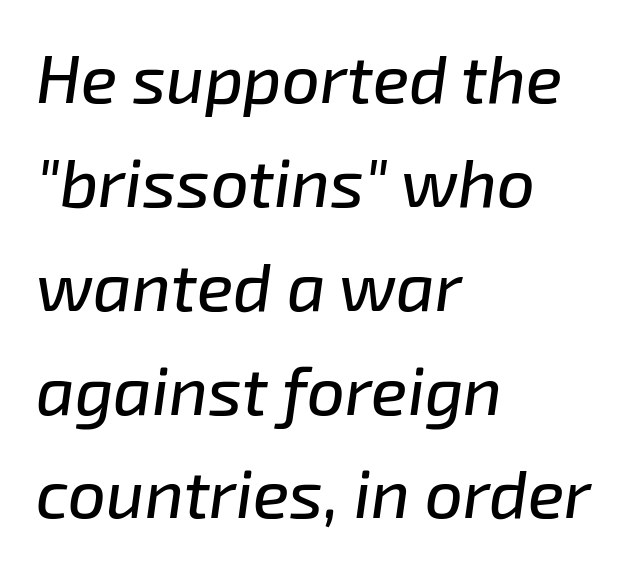
{"italic": "yes", "lean": "right", "slant_degrees": 8, "width": "normal", "stroke_contrast": "low", "x_height": "medium", "monospaced": "no", "underline": "no", "align": "left", "line_spacing": "normal", "line_spacing_ratio": 1.55, "letter_spacing": "normal", "letter_spacing_em": 0.0, "glyph_px": 67}
